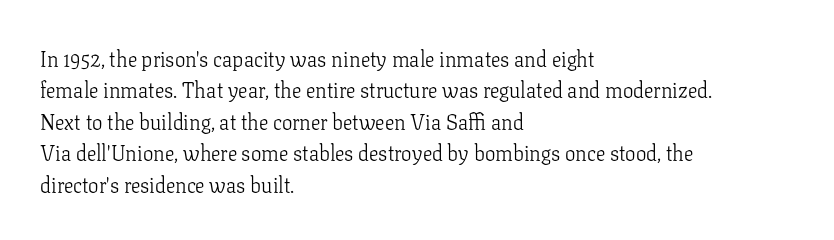
Q: Is the text bold? A: No.
Q: Is the text italic (slanted)? A: No, it is upright.
Q: Is the text underlined? A: No.
Q: How is the paragraph aligned? A: Left-aligned.
Q: Is the spacing between letters normal or unusually wide? A: Normal.
Q: Is the spacing between lines tight, normal or loose? A: Normal.
